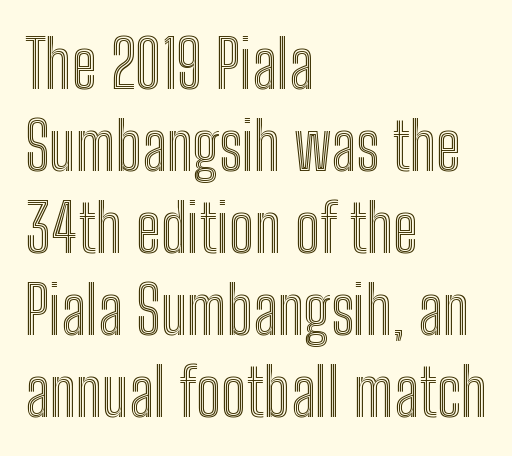
The image shows 65 px condensed type, upright; set left-aligned, normal line spacing (1.26x), normal letter spacing, not underlined; a medium x-height.
